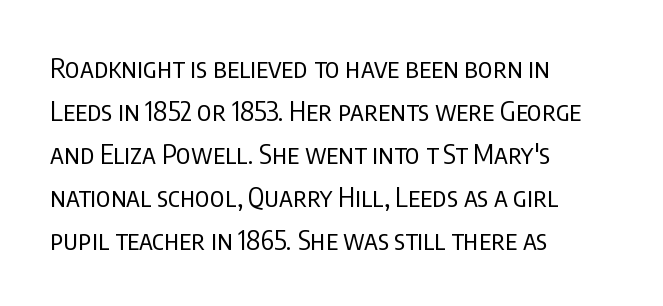
Q: Is the text bold? A: No.
Q: Is the text italic (slanted)? A: No, it is upright.
Q: Is the text underlined? A: No.
Q: How is the paragraph aligned? A: Left-aligned.
Q: Is the spacing between letters normal or unusually wide? A: Normal.
Q: Is the spacing between lines tight, normal or loose? A: Normal.
